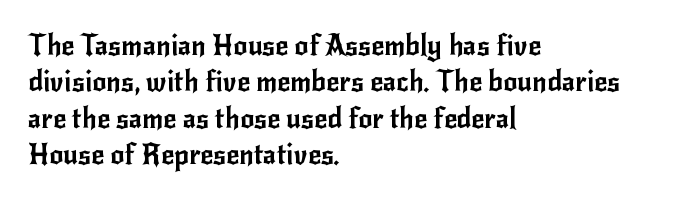
The paragraph shown leans on its left margin. Note: no serifs on the glyphs. Compared with typical body copy, the letter spacing here is the same. Each letter keeps its own natural width here, so spacing adapts to shape.
